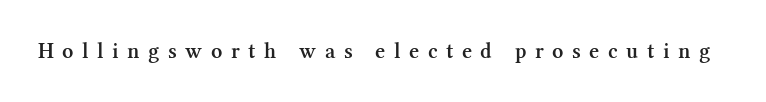
Only glyphs here, with clear space below each row. A somewhat darkened texture: the type is semibold rather than bold. Tracking value appears strongly positive — letters spread wide. Quick note: not italic, upright.
